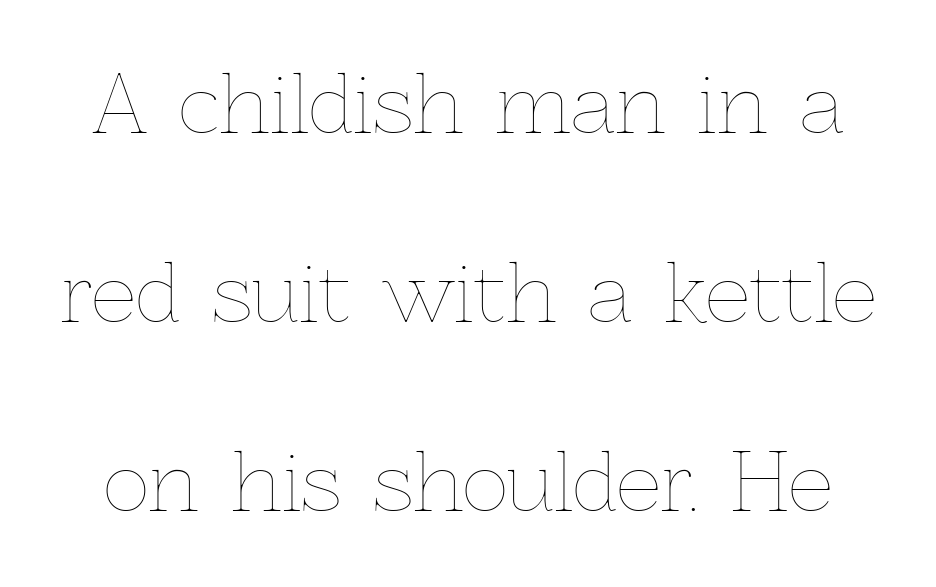
The image shows 79 px thin type, upright; set loose line spacing (2.39x), normal letter spacing, not underlined; a medium x-height.
